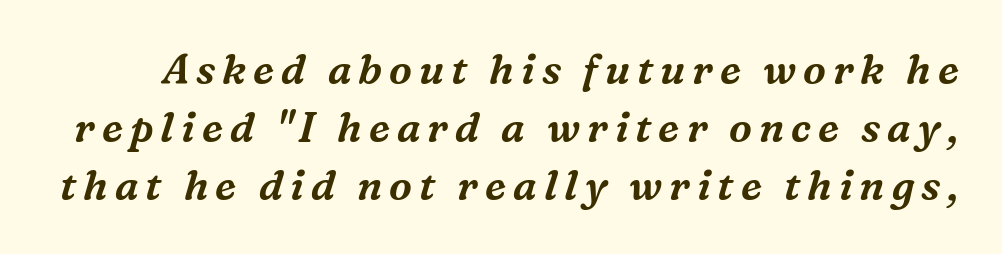
The image shows 41 px serif type, italic (leaning right); set normal line spacing (1.41x), not underlined; medium stroke contrast and a medium x-height.
